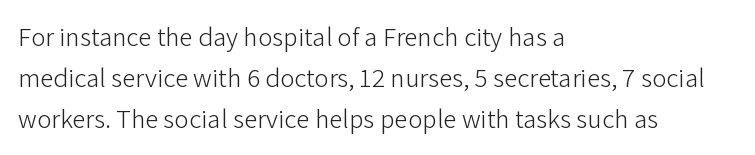
On a weight scale, this lands at 450 or below. The passage shown has conventional tracking throughout. A normal amount of white space separates one row of letters from the next. The rag falls on the right side of this text block.
